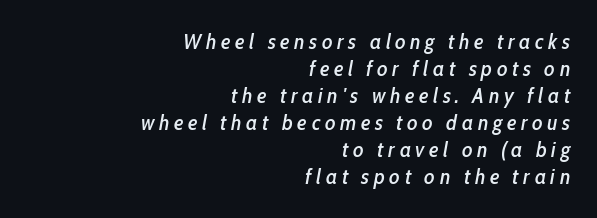
The image shows 22 px text type, italic (leaning right); set right-aligned, line spacing 1.23x, unusually wide letter spacing (+0.21 em), not underlined.
